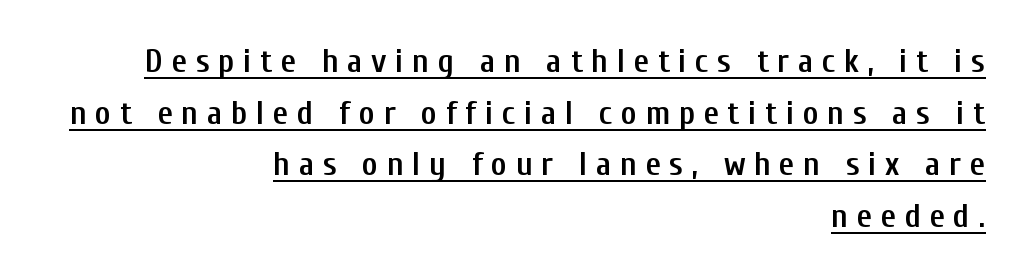
{"serif": "no", "italic": "no", "bold": "semi", "weight": "semibold", "width": "condensed", "stroke_contrast": "low", "x_height": "medium", "monospaced": "no", "underline": "yes", "align": "right", "line_spacing": "normal", "line_spacing_ratio": 1.52, "letter_spacing": "wide", "letter_spacing_em": 0.25, "glyph_px": 34}
